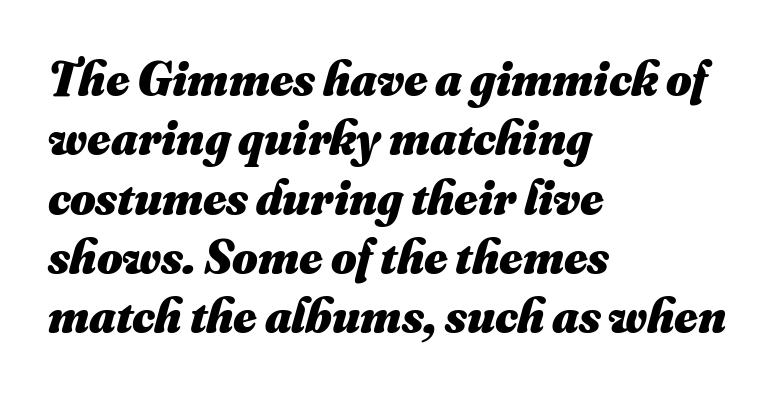
A typesetter would call this zero additional tracking. Stroke thickness is high; the sample reads as a true bold. Anything drawn beneath the words? Only blank space. The letters advance in unequal steps, a hallmark of proportional type. One-word summary of the alignment: left.
